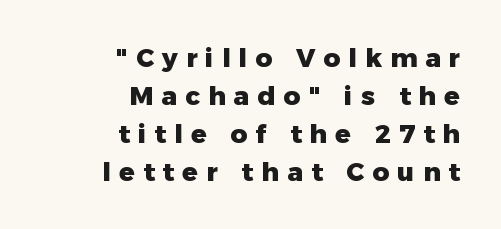
{"italic": "no", "bold": "yes", "underline": "no", "align": "right", "line_spacing": "normal", "line_spacing_ratio": 1.46, "letter_spacing": "wide", "letter_spacing_em": 0.31, "glyph_px": 26}
